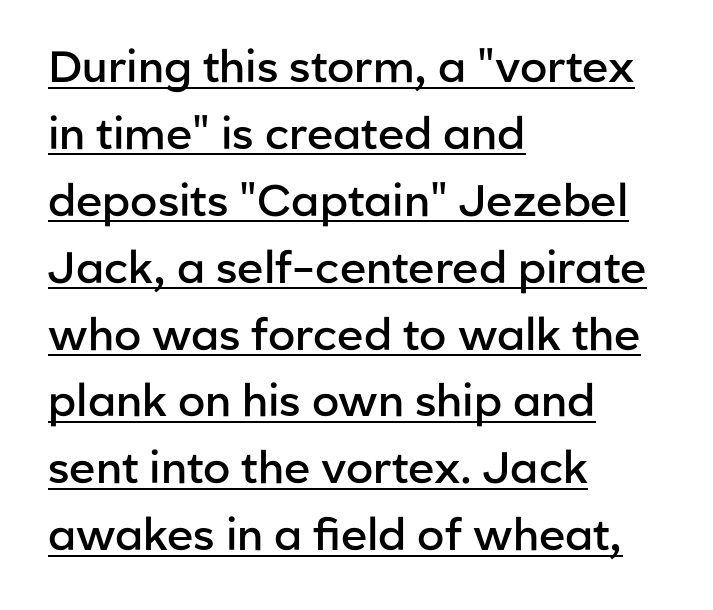
The type is set solid horizontally, with unmodified tracking. The passage is arranged the way most books set body copy — flush left. Spacing verdict: proportional, widths tailored to each character. Style check: upright. The rendering shows plain stroke endings on the letterforms — a sans-serif design. Interline gaps are of average width in this sample.
